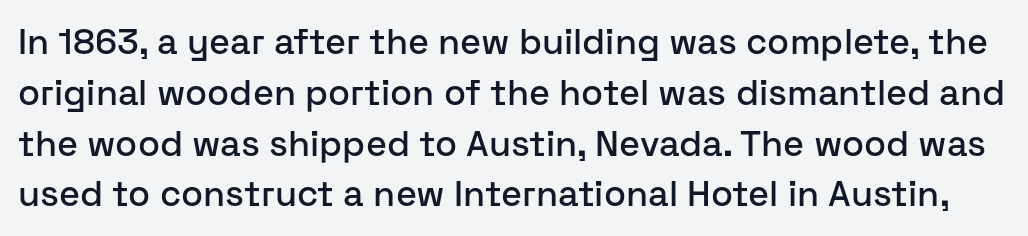
Q: Is the text italic (slanted)? A: No, it is upright.
Q: Is the typeface a serif or a sans-serif typeface? A: Sans-serif.
Q: Is the text underlined? A: No.
Q: Is the spacing between letters normal or unusually wide? A: Normal.
Q: Is the spacing between lines tight, normal or loose? A: Normal.
Q: Width (condensed, normal, or wide)? A: Normal.
Q: Stroke contrast? A: Low.
Q: x-height? A: Medium.
Q: Monospaced? A: No.
